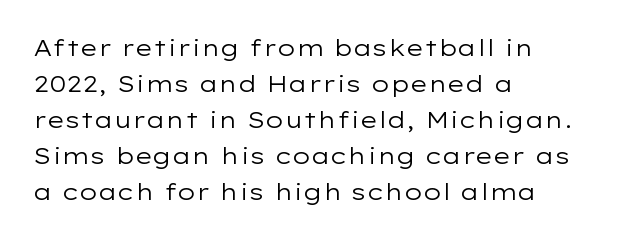
{"italic": "no", "bold": "no", "underline": "no", "align": "left", "line_spacing": "normal", "line_spacing_ratio": 1.56, "letter_spacing": "normal", "letter_spacing_em": 0.0, "glyph_px": 23}
